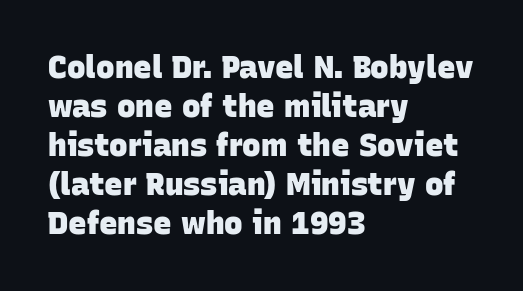
Q: Is the text bold? A: Yes.
Q: Is the typeface a serif or a sans-serif typeface? A: Sans-serif.
Q: Is the text underlined? A: No.
Q: How is the paragraph aligned? A: Left-aligned.
Q: Is the spacing between letters normal or unusually wide? A: Normal.
Q: Is the spacing between lines tight, normal or loose? A: Normal.
Q: Width (condensed, normal, or wide)? A: Normal.
Q: Stroke contrast? A: Low.
Q: x-height? A: Large.
Q: Monospaced? A: No.
